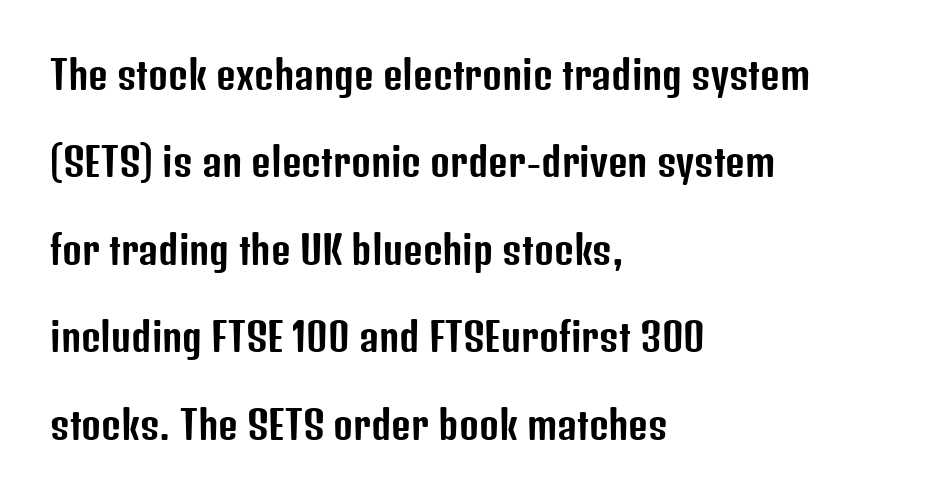
Q: Is the text italic (slanted)? A: No, it is upright.
Q: Is the typeface a serif or a sans-serif typeface? A: Sans-serif.
Q: Is the text underlined? A: No.
Q: How is the paragraph aligned? A: Left-aligned.
Q: Is the spacing between letters normal or unusually wide? A: Normal.
Q: Is the spacing between lines tight, normal or loose? A: Loose.
Q: Width (condensed, normal, or wide)? A: Condensed.
Q: Stroke contrast? A: Low.
Q: x-height? A: Medium.
Q: Monospaced? A: No.
